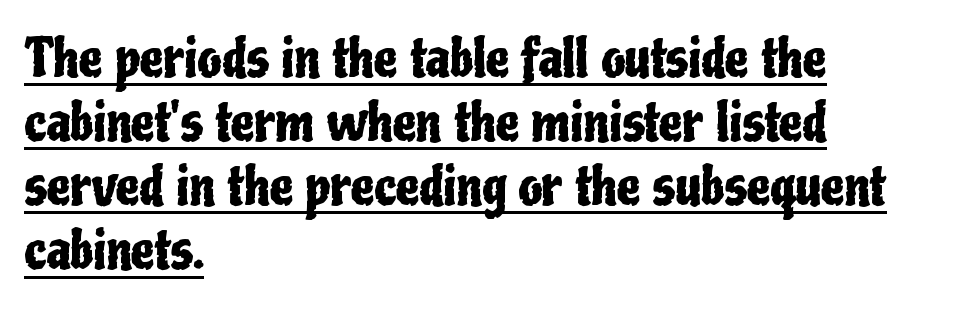
The image shows 53 px condensed sans-serif type, upright; set left-aligned, line spacing 1.21x, normal letter spacing, underlined; low stroke contrast and a medium x-height.
